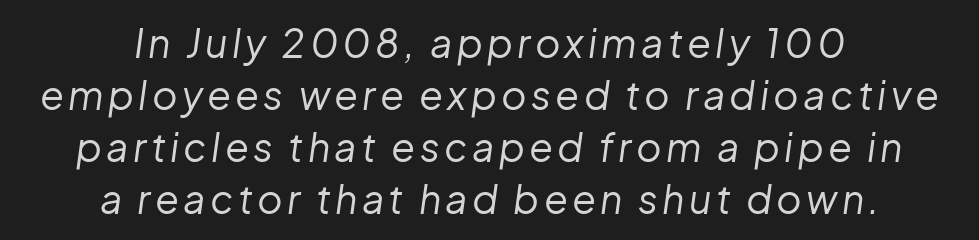
Q: Is the text bold? A: No.
Q: Is the text italic (slanted)? A: Yes, it leans right by about 8 degrees.
Q: Is the text underlined? A: No.
Q: How is the paragraph aligned? A: Centered.
Q: Is the spacing between lines tight, normal or loose? A: Normal.
Q: Width (condensed, normal, or wide)? A: Normal.
Q: Stroke contrast? A: Low.
Q: x-height? A: Medium.
Q: Monospaced? A: No.
